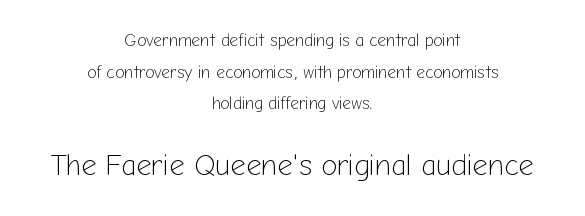
The image shows 30 px light sans-serif type, upright; set centered, line spacing 1.86x, normal letter spacing, not underlined; the second (bottom) block is 1.76x larger; low stroke contrast and a medium x-height.
